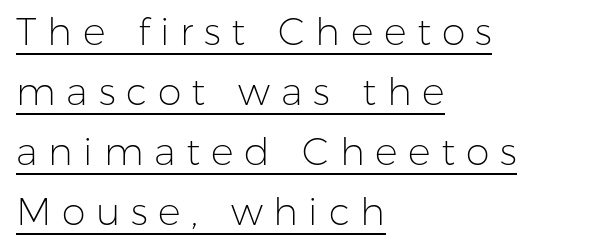
The image shows 38 px light sans-serif type, upright; set left-aligned, normal line spacing (1.58x), unusually wide letter spacing (+0.28 em), underlined; low stroke contrast and a medium x-height.
